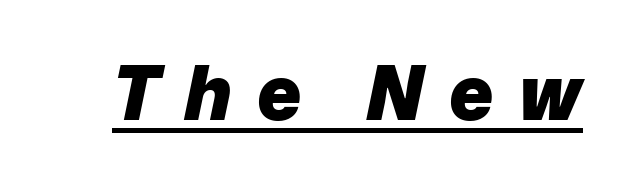
The image shows 75 px heavy type, italic (leaning right); set unusually wide letter spacing (+0.33 em), underlined; low stroke contrast and a medium x-height.
